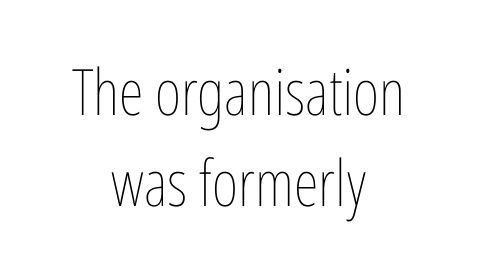
Q: Is the text bold? A: No.
Q: Is the text italic (slanted)? A: No, it is upright.
Q: Is the text underlined? A: No.
Q: How is the paragraph aligned? A: Centered.
Q: Is the spacing between letters normal or unusually wide? A: Normal.
Q: Is the spacing between lines tight, normal or loose? A: Normal.
Q: Width (condensed, normal, or wide)? A: Condensed.
Q: Stroke contrast? A: Low.
Q: x-height? A: Medium.
Q: Monospaced? A: No.
